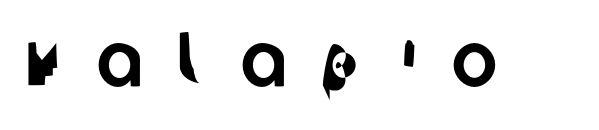
The image shows 77 px sans-serif type; set unusually wide letter spacing (+0.46 em), not underlined; low stroke contrast and a large x-height.
